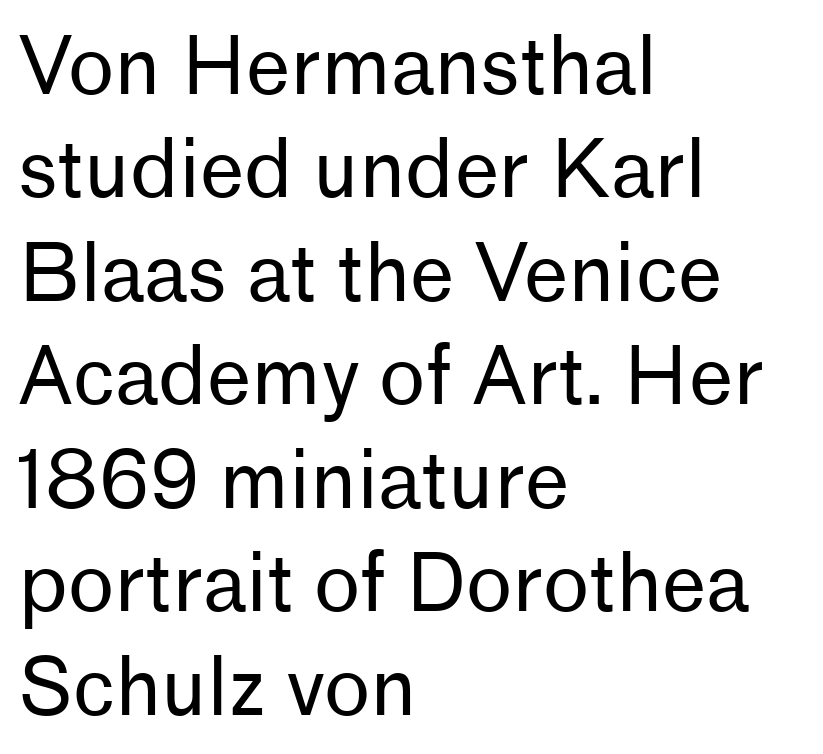
No extra tracking has been applied to these lines. Is there any slant? The stems are plumb. This rendering features lettering with no underline. Horizontal alignment here is leftward, the default for most running prose. What kind of face is this? One without serifs — a sans. The typeface has the unassuming heft of standard copy or less.
